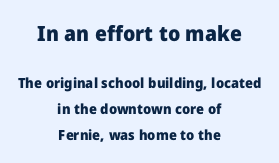
Q: Is the text bold? A: Yes.
Q: Is the text italic (slanted)? A: No, it is upright.
Q: Is the text underlined? A: No.
Q: How is the paragraph aligned? A: Centered.
Q: Is the spacing between letters normal or unusually wide? A: Normal.
Q: Which block of text is set in a larger size, the first (top) or the second (bottom)? A: The first (top) one.
